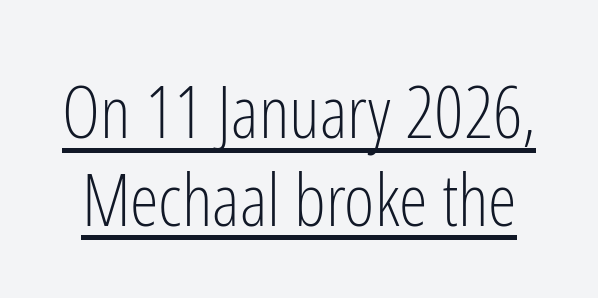
The passage shown has conventional tracking throughout. This is underlined copy, the kind a proofreader might mark for attention. Type style note: lacks serifs. Compared with a typical body face, this is equally light or lighter still. Posture: straight, roman, zero tilt.
